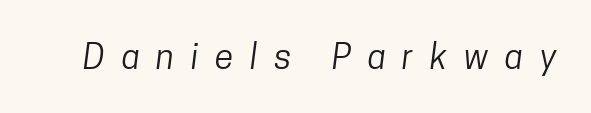
Rule under the text: the space is simply empty. Observe the wide spacing: letters keep a clear distance from each other. The letterforms sit at book weight or below. Each letter's strokes conclude bluntly, with no projecting serifs. These lines are rendered in a variable-pitch font.
